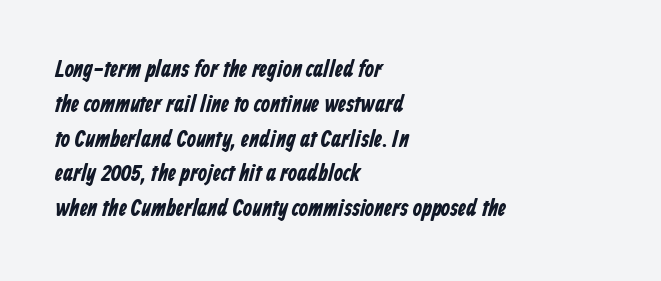
The image shows 24 px bold type; set left-aligned, normal line spacing (1.45x), normal letter spacing, not underlined.
